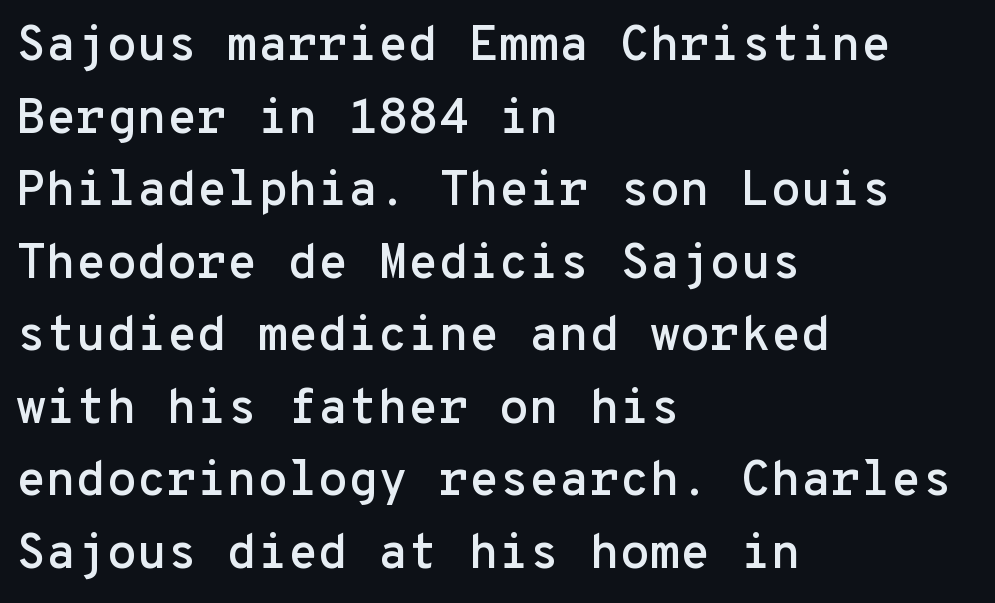
Q: Is the text italic (slanted)? A: No, it is upright.
Q: Is the typeface a serif or a sans-serif typeface? A: Sans-serif.
Q: Is the text underlined? A: No.
Q: How is the paragraph aligned? A: Left-aligned.
Q: Is the spacing between letters normal or unusually wide? A: Normal.
Q: Is the spacing between lines tight, normal or loose? A: Normal.
Q: Width (condensed, normal, or wide)? A: Normal.
Q: Stroke contrast? A: Low.
Q: x-height? A: Medium.
Q: Monospaced? A: Yes.
